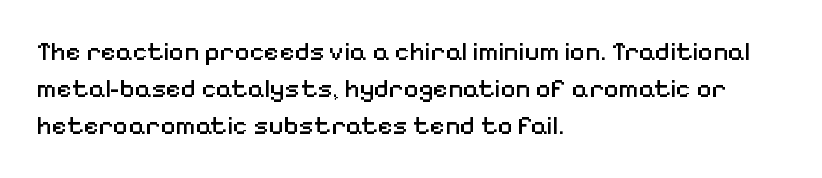
Rule under the text: the space is simply empty. The tracking reads as untouched default to a designer's eye. Compared with a typical body face, this is equally light or lighter still. A student would call this left alignment; a typographer would say flush left, rag right. The rows are spaced the way most documents space them.
